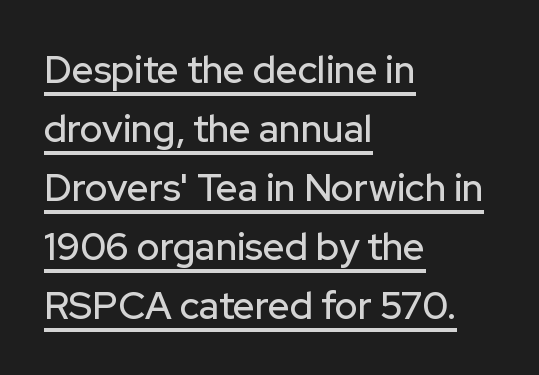
Q: Is the text italic (slanted)? A: No, it is upright.
Q: Is the typeface a serif or a sans-serif typeface? A: Sans-serif.
Q: Is the text underlined? A: Yes.
Q: How is the paragraph aligned? A: Left-aligned.
Q: Is the spacing between letters normal or unusually wide? A: Normal.
Q: Is the spacing between lines tight, normal or loose? A: Normal.
Q: Width (condensed, normal, or wide)? A: Normal.
Q: Stroke contrast? A: Low.
Q: x-height? A: Medium.
Q: Monospaced? A: No.
